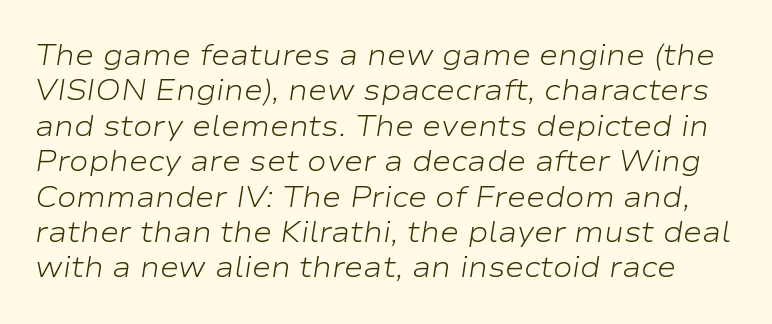
Q: Is the text bold? A: No.
Q: Is the text italic (slanted)? A: Yes, it leans right by about 9 degrees.
Q: Is the text underlined? A: No.
Q: Is the spacing between letters normal or unusually wide? A: Normal.
Q: Width (condensed, normal, or wide)? A: Wide.
Q: Stroke contrast? A: Low.
Q: x-height? A: Medium.
Q: Monospaced? A: No.
